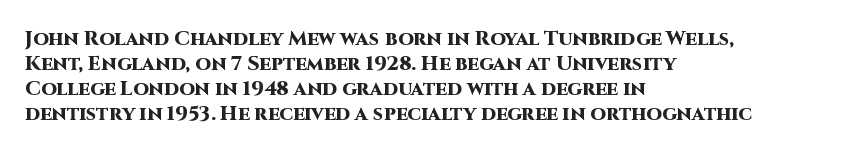
{"italic": "no", "bold": "yes", "underline": "no", "align": "left", "line_spacing": "normal", "line_spacing_ratio": 1.25, "letter_spacing": "normal", "letter_spacing_em": 0.0, "glyph_px": 20}
